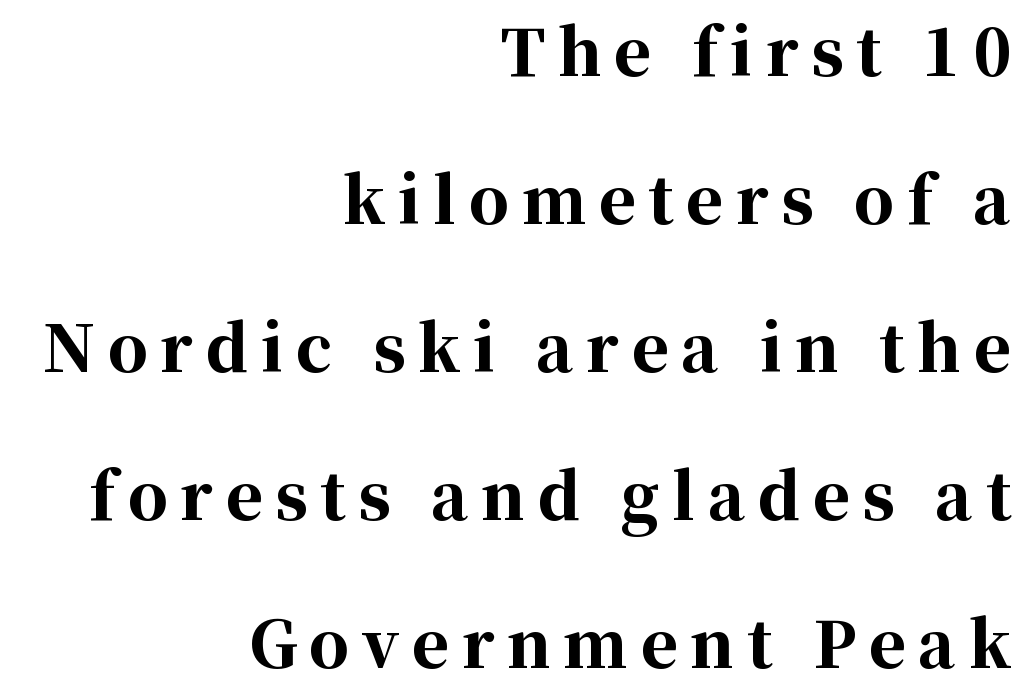
{"serif": "yes", "italic": "no", "bold": "yes", "weight": "bold", "width": "normal", "stroke_contrast": "high", "x_height": "medium", "monospaced": "no", "underline": "no", "align": "right", "line_spacing": "loose", "line_spacing_ratio": 2.35, "letter_spacing": "wide", "letter_spacing_em": 0.2, "glyph_px": 63}
